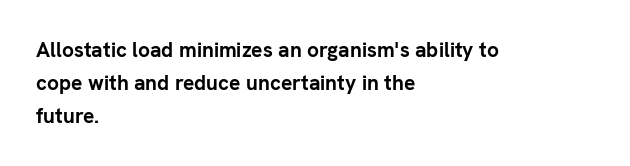
The image shows 21 px bold type, upright; set left-aligned, normal line spacing (1.57x), normal letter spacing, not underlined.
